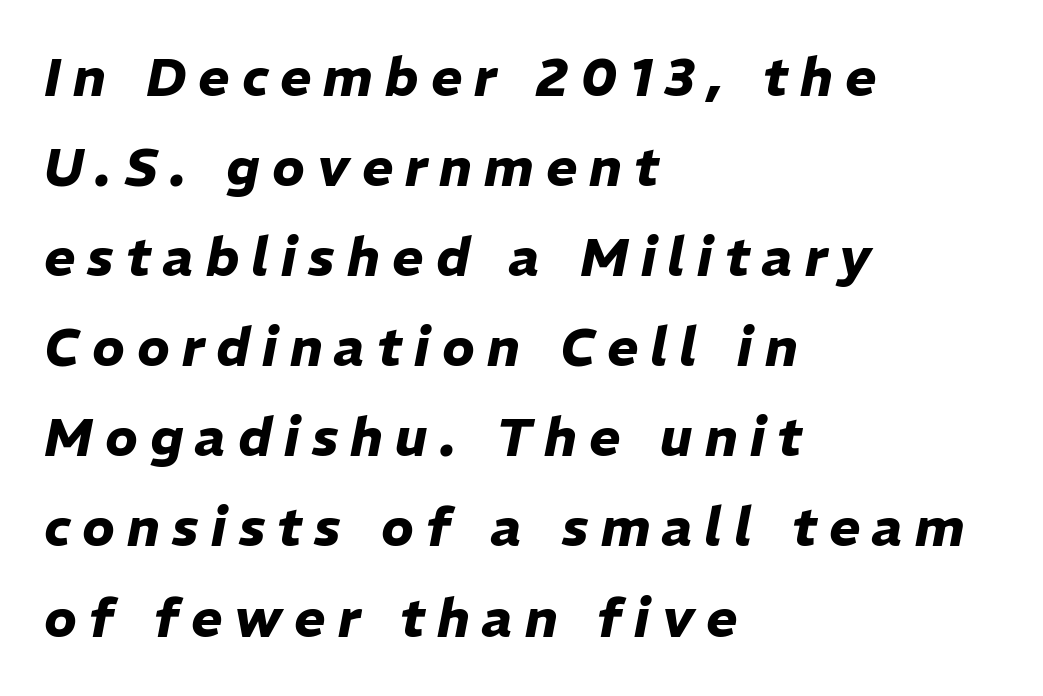
The sample has been set heavy, in full bold. Words appear elongated and porous because spacing is wide. Spacing verdict: proportional, widths tailored to each character. Regarding leading, the lines here are spaced in the standard way.
